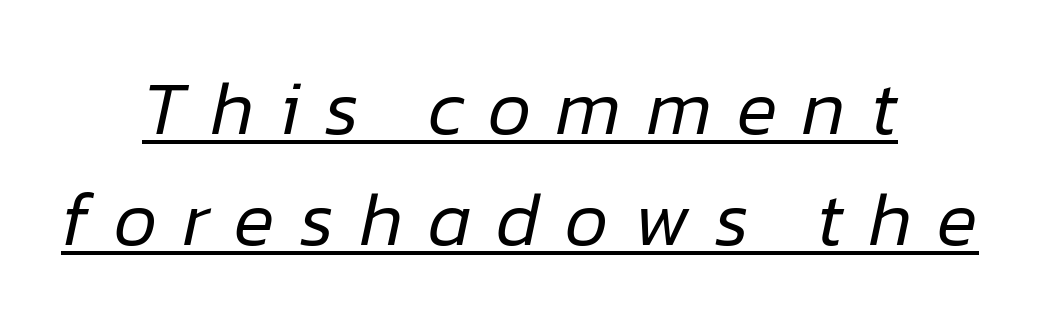
{"italic": "yes", "lean": "right", "slant_degrees": 12, "bold": "no", "weight": "regular", "width": "normal", "stroke_contrast": "low", "x_height": "medium", "monospaced": "no", "underline": "yes", "align": "center", "line_spacing": "normal", "line_spacing_ratio": 1.46, "letter_spacing": "wide", "letter_spacing_em": 0.33, "glyph_px": 76}
